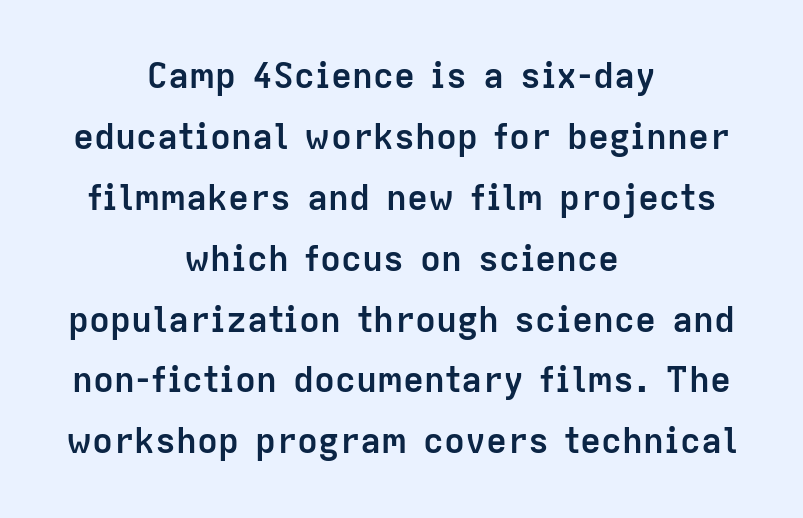
The image shows 35 px semibold sans-serif type, upright; set centered, line spacing 1.74x, normal letter spacing, not underlined; low stroke contrast and a medium x-height.
